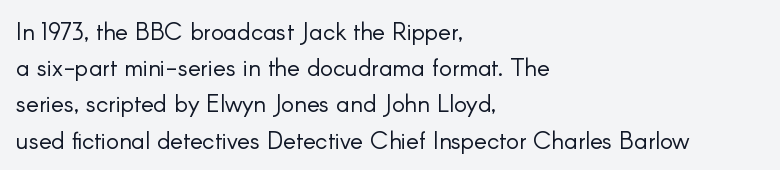
The image shows 24 px text type, upright; set left-aligned, normal line spacing (1.51x), normal letter spacing, not underlined.
